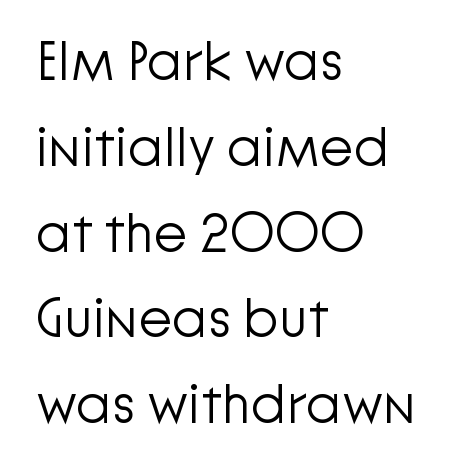
The image shows 55 px light sans-serif type, upright; set left-aligned, normal line spacing (1.56x), normal letter spacing, not underlined; low stroke contrast and a medium x-height.
